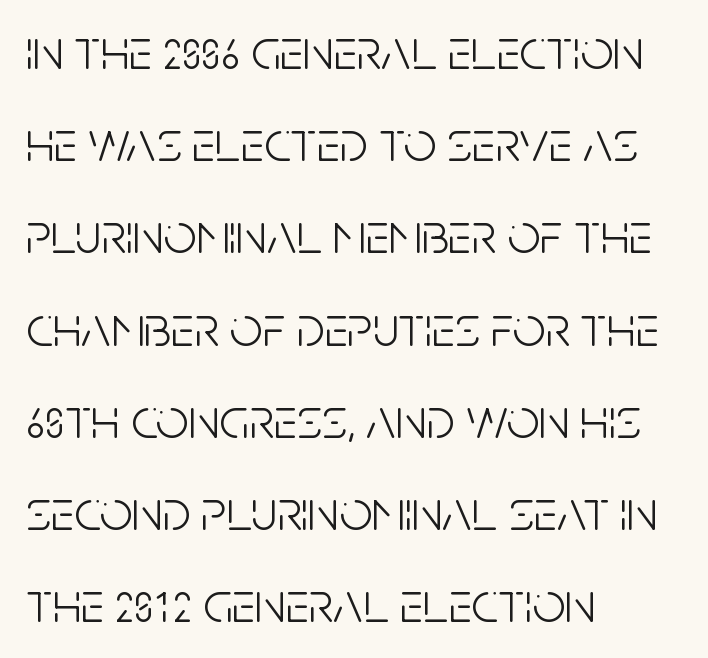
The letters look calm and open, with moderate or lighter stems. This is roman type, the default non-slanted kind. Which margin do the lines hug? The left one — the right edge is uneven. Honestly, the letter spacing is just normal — you wouldn't notice it. Horizontal bands of white between lines are of average thickness.
